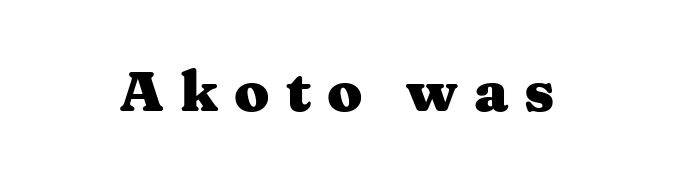
Q: Is the text bold? A: Yes.
Q: Is the text italic (slanted)? A: No, it is upright.
Q: Is the typeface a serif or a sans-serif typeface? A: Serif.
Q: Is the text underlined? A: No.
Q: Is the spacing between letters normal or unusually wide? A: Unusually wide.
Q: Width (condensed, normal, or wide)? A: Wide.
Q: Stroke contrast? A: Medium.
Q: x-height? A: Medium.
Q: Monospaced? A: No.
